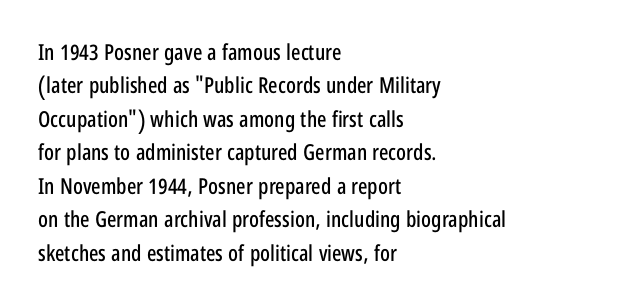
Q: Is the text italic (slanted)? A: No, it is upright.
Q: Is the text underlined? A: No.
Q: How is the paragraph aligned? A: Left-aligned.
Q: Is the spacing between letters normal or unusually wide? A: Normal.
Q: Is the spacing between lines tight, normal or loose? A: Normal.
